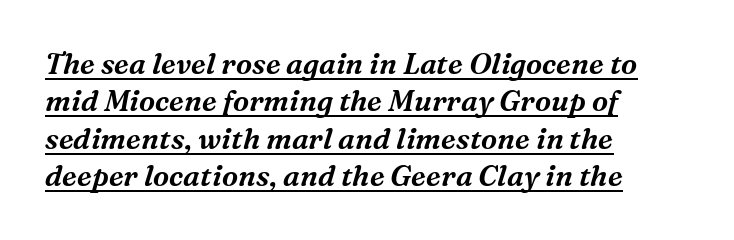
The rendering applies a slant to the glyphs. Does the leading feel generous? No, just average. Underlining? Definitely there. The rendering uses natural spacing where letterforms have individual widths. Font category for this specimen: serif. Every row of glyphs begins at an identical x-position on the left.
